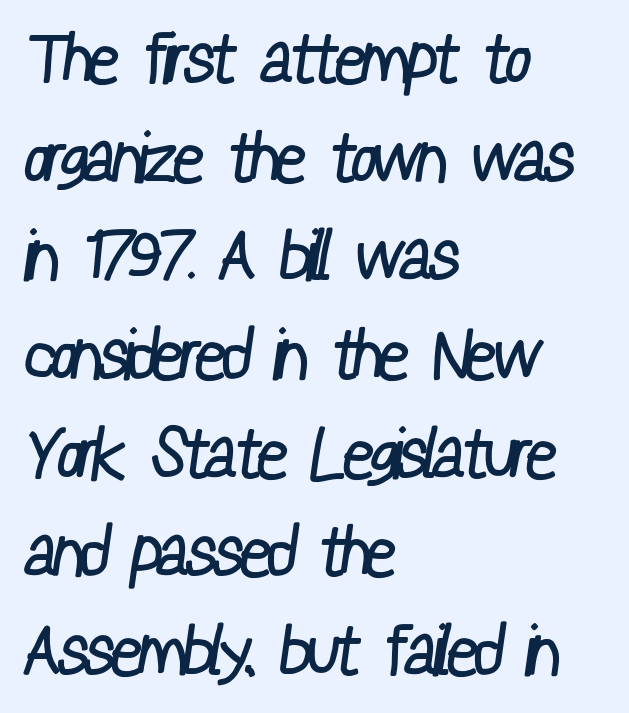
{"serif": "no", "bold": "no", "weight": "regular", "width": "condensed", "stroke_contrast": "low", "x_height": "medium", "monospaced": "no", "underline": "no", "align": "left", "line_spacing": "normal", "line_spacing_ratio": 1.43, "letter_spacing": "normal", "letter_spacing_em": 0.0, "glyph_px": 69}
